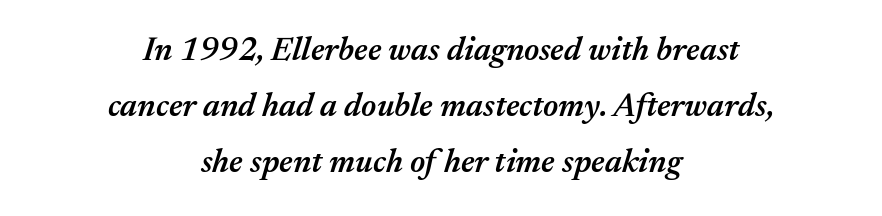
{"italic": "yes", "lean": "right", "slant_degrees": 17, "bold": "semi", "weight": "semibold", "width": "normal", "stroke_contrast": "medium", "x_height": "medium", "monospaced": "no", "underline": "no", "align": "center", "line_spacing": "normal", "line_spacing_ratio": 1.69, "letter_spacing": "normal", "letter_spacing_em": 0.0, "glyph_px": 33}
